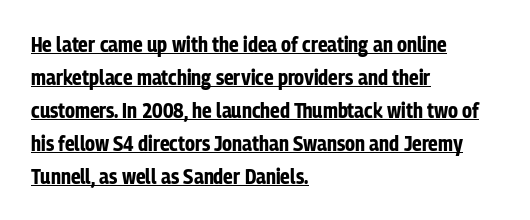
The image shows 21 px bold type, upright; set left-aligned, normal line spacing (1.57x), normal letter spacing, underlined.
